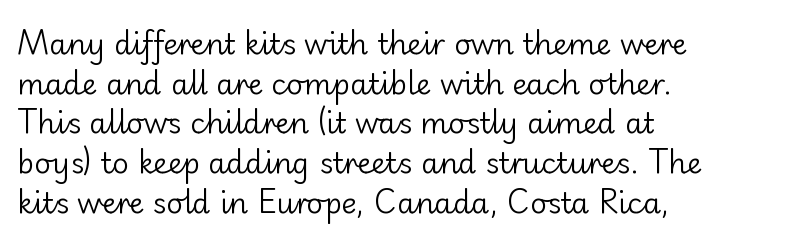
The image shows 29 px regular-weight sans-serif type, upright; set left-aligned, normal line spacing (1.37x), normal letter spacing, not underlined; low stroke contrast and a small x-height.
